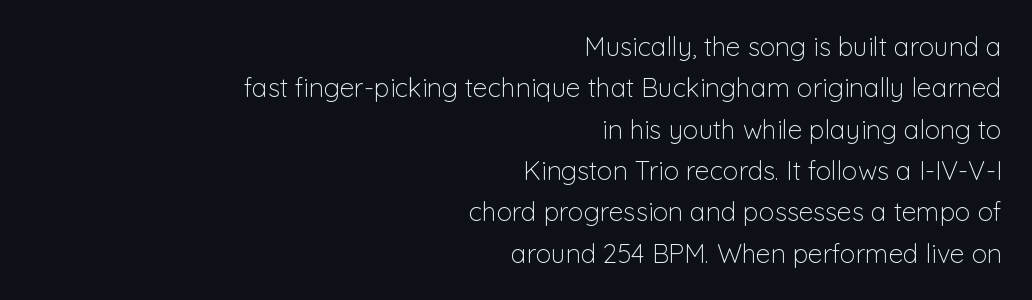
{"italic": "no", "bold": "no", "underline": "no", "align": "right", "line_spacing": "normal", "line_spacing_ratio": 1.59, "letter_spacing": "normal", "letter_spacing_em": 0.0, "glyph_px": 26}
